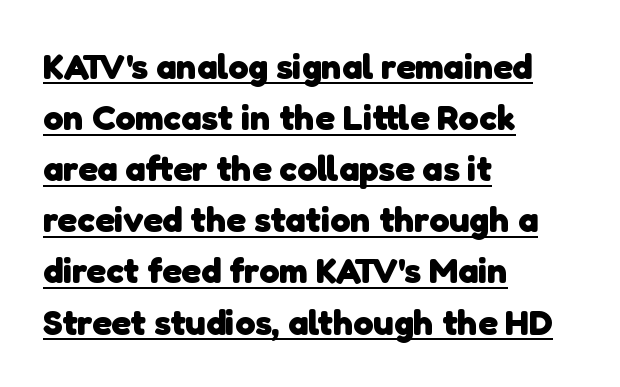
{"serif": "no", "bold": "yes", "weight": "heavy", "width": "normal", "stroke_contrast": "low", "x_height": "medium", "monospaced": "no", "underline": "yes", "align": "left", "line_spacing": "normal", "line_spacing_ratio": 1.42, "letter_spacing": "normal", "letter_spacing_em": 0.0, "glyph_px": 36}
